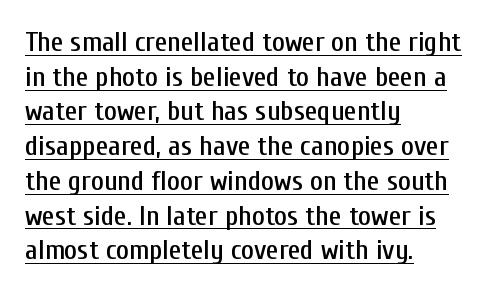
The image shows 28 px condensed sans-serif type, upright; set left-aligned, line spacing 1.24x, normal letter spacing, underlined; low stroke contrast and a medium x-height.
